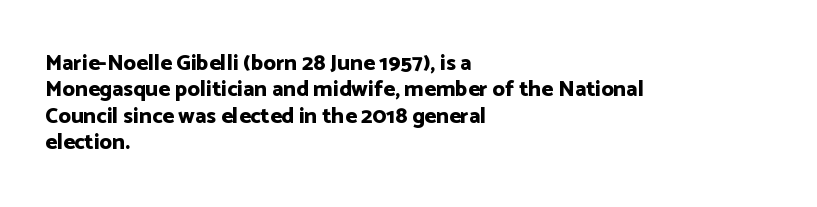
{"italic": "no", "bold": "yes", "underline": "no", "align": "left", "line_spacing_ratio": 1.2, "letter_spacing": "normal", "letter_spacing_em": 0.0, "glyph_px": 22}
